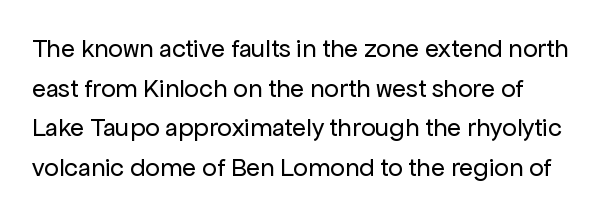
Q: Is the text bold? A: No.
Q: Is the text italic (slanted)? A: No, it is upright.
Q: Is the text underlined? A: No.
Q: How is the paragraph aligned? A: Left-aligned.
Q: Is the spacing between letters normal or unusually wide? A: Normal.
Q: Is the spacing between lines tight, normal or loose? A: Normal.
